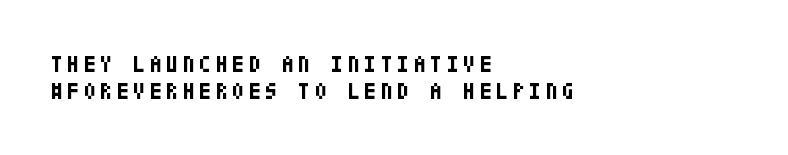
Students, this is bold: see how much ink each stroke carries. Characters remain perfectly vertical along every line. These lines are set flush left with a ragged right edge. Descenders hang freely into open space.
